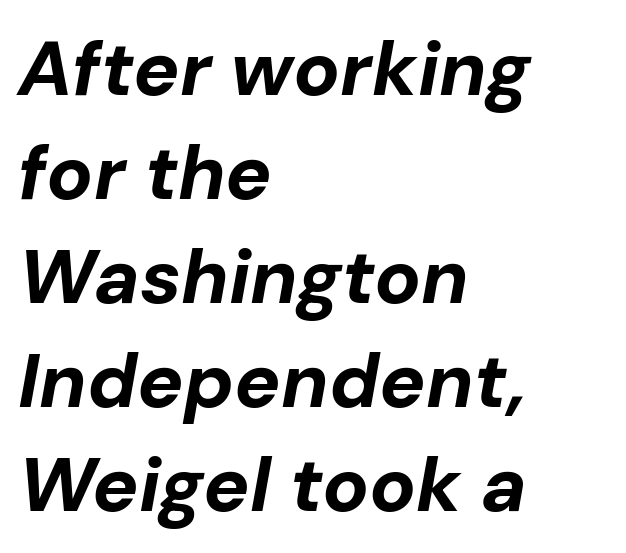
The image shows 77 px bold type, italic (leaning right); set left-aligned, normal line spacing (1.35x), normal letter spacing, not underlined; low stroke contrast and a medium x-height.
